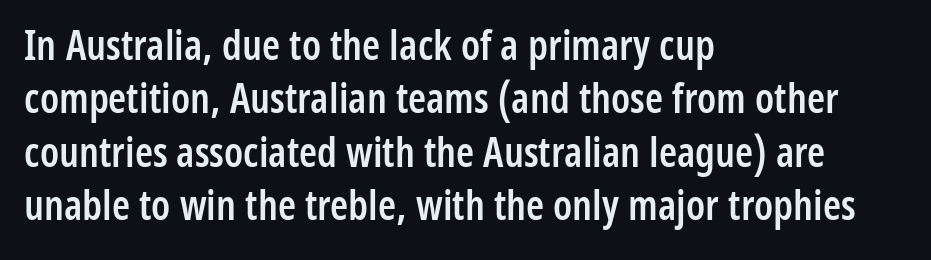
Q: Is the text bold? A: Semi-bold.
Q: Is the text italic (slanted)? A: No, it is upright.
Q: Is the typeface a serif or a sans-serif typeface? A: Sans-serif.
Q: Is the text underlined? A: No.
Q: How is the paragraph aligned? A: Left-aligned.
Q: Is the spacing between letters normal or unusually wide? A: Normal.
Q: Is the spacing between lines tight, normal or loose? A: Normal.
Q: Width (condensed, normal, or wide)? A: Condensed.
Q: Stroke contrast? A: Low.
Q: x-height? A: Medium.
Q: Monospaced? A: No.
